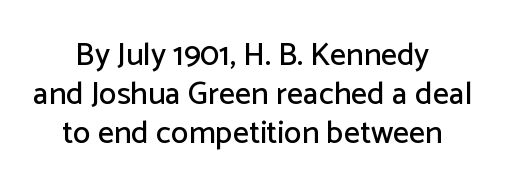
Just letters on the line, the space beneath them empty. Proportional: the letters do not fall into vertical columns. The face used here is rendered with its standard letterfit. Do the letters lean? They stand straight.
